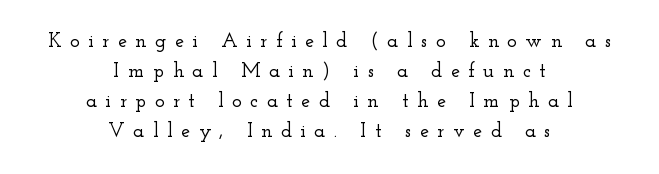
Q: Is the text italic (slanted)? A: No, it is upright.
Q: Is the text underlined? A: No.
Q: How is the paragraph aligned? A: Centered.
Q: Is the spacing between letters normal or unusually wide? A: Unusually wide.
Q: Is the spacing between lines tight, normal or loose? A: Normal.
